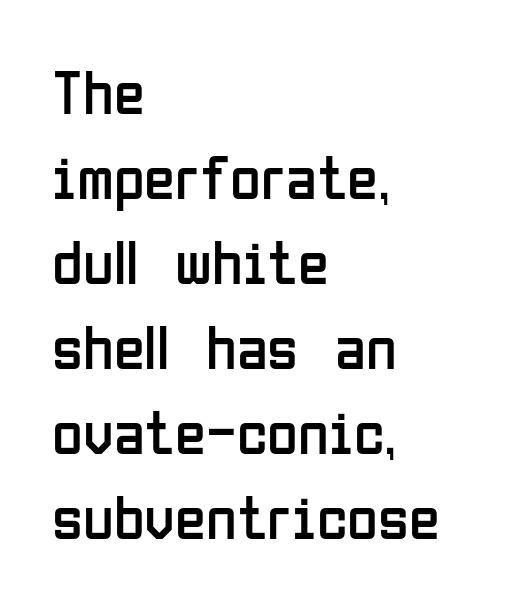
The paragraph has a hard left edge and a soft right edge. Each row of text sits above clean, open space. The strokes carry an ordinary text weight at most. The lines sit at an ordinary, default distance from one another. Short note: letters normally spaced.
